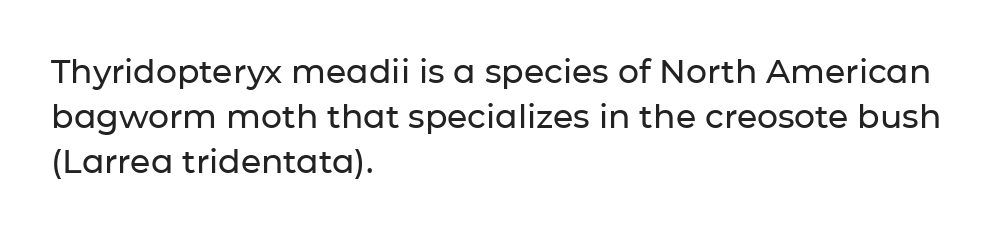
Character widths vary here, with narrow letters taking less room than wide ones. A clean baseline with only descenders dipping below it. Horizontal alignment here is leftward, the default for most running prose. How would I describe the line gaps? Plain and ordinary.
